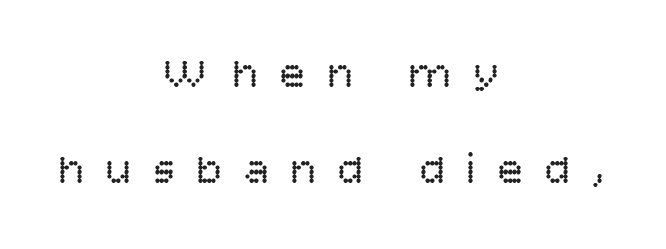
The line-height multiplier appears high, well above default. The face used here is proportionally spaced, like ordinary book or web type. In terms of letterform style, serifs are entirely absent. It's the straight-up-and-down kind of type.
